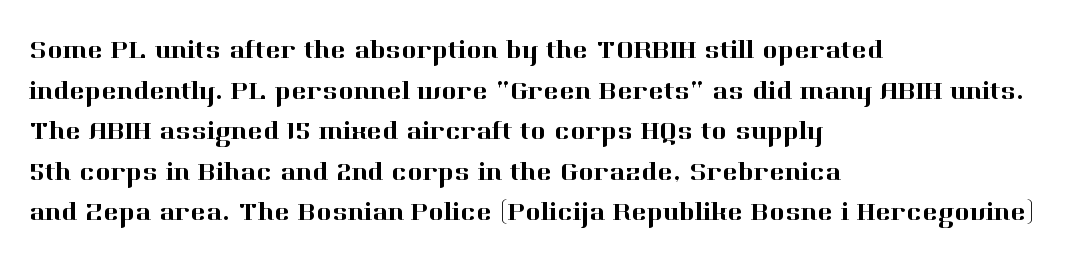
This rendering features lettering with no underline. How are the letters spaced? Ordinarily, with no added tracking. The setting favours the left margin, as ordinary paragraphs usually do. Does the lettering tilt? It doesn't — this is upright. Summary of vertical rhythm: regular, with standard interline spacing.
